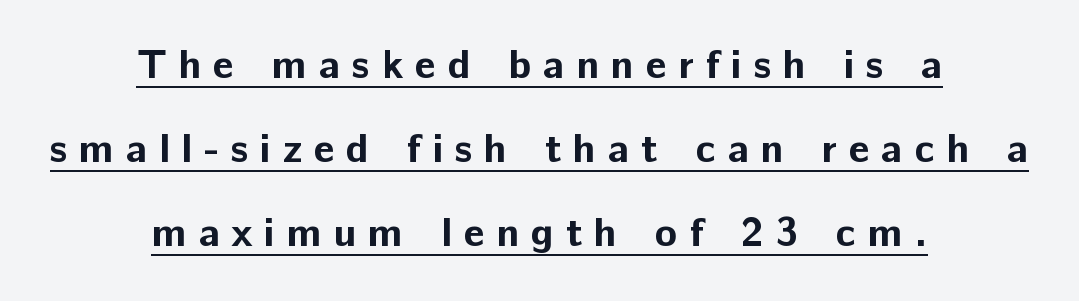
Note the varied advance widths — an 'i' is clearly narrower than an 'm'. The type is letterspaced generously, with wide tracking. The text block is weighted toward neither margin, spreading evenly from the middle. Underline: present.
